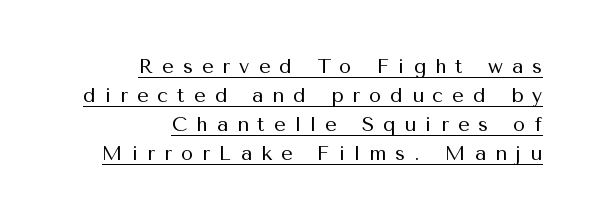
The image shows 20 px text type, upright; set right-aligned, normal line spacing (1.45x), unusually wide letter spacing (+0.46 em), underlined.
